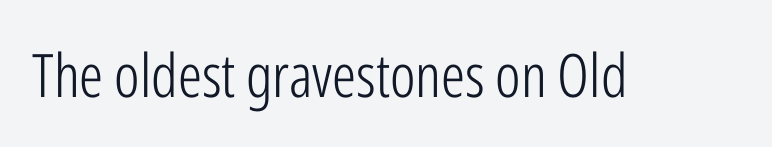
{"serif": "no", "italic": "no", "bold": "no", "weight": "light", "width": "condensed", "stroke_contrast": "low", "x_height": "medium", "monospaced": "no", "underline": "no", "letter_spacing": "normal", "letter_spacing_em": 0.0, "glyph_px": 60}
